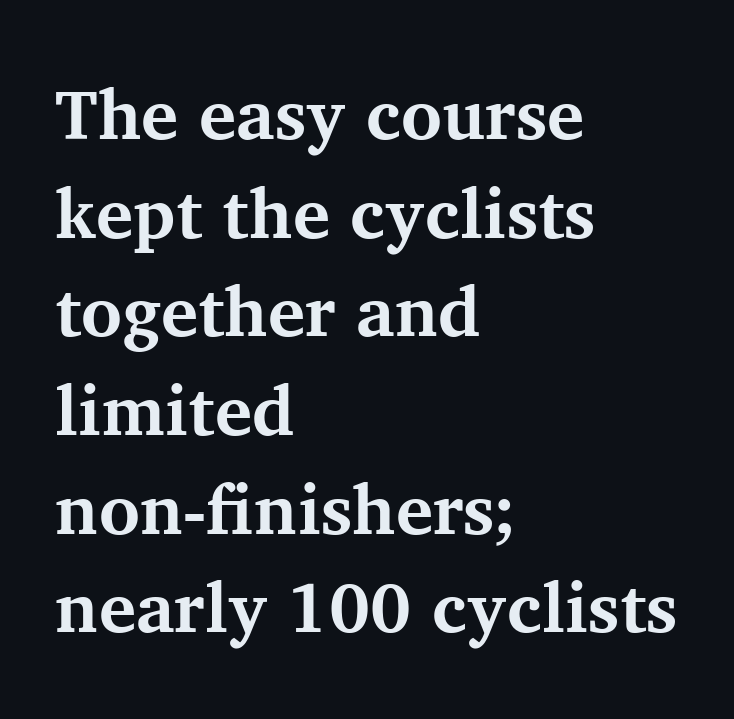
Caption: multi-line text, flush left, ragged right. Regular leading. Are there feet on the stems? There are — it's a serif. Italic: no, the glyphs are upright roman. Caption: bold face, heavy strokes.
